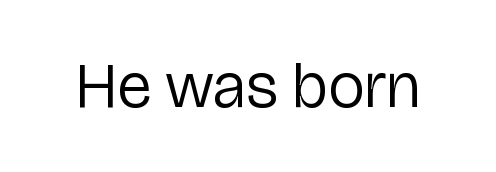
The image shows 64 px regular-weight sans-serif type, upright; set normal letter spacing, not underlined; low stroke contrast and a medium x-height.
